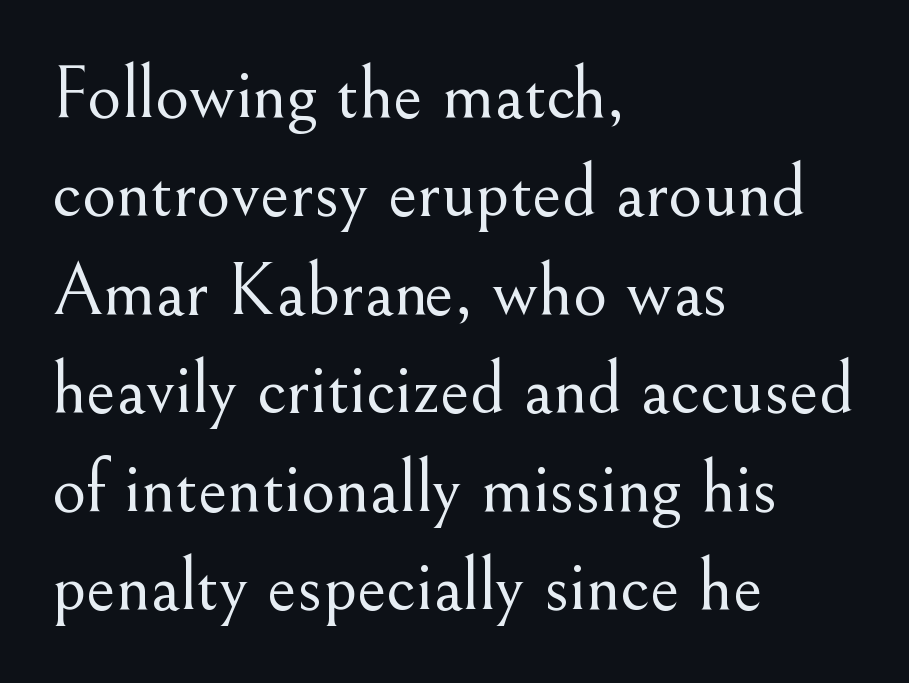
The image shows 74 px light serif type, upright; set left-aligned, normal line spacing (1.33x), normal letter spacing, not underlined; medium stroke contrast and a small x-height.
